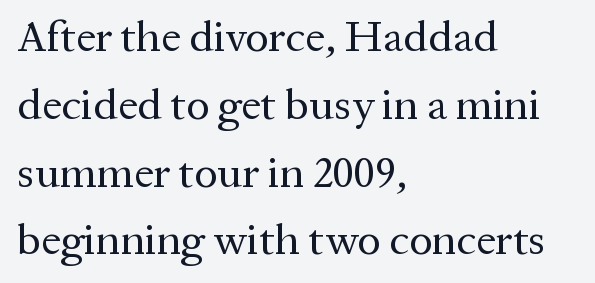
Heaviness? Minimal to ordinary, like unemphasized prose. Note the varied advance widths — an 'i' is clearly narrower than an 'm'. Italic? Not at all — the glyphs are vertical. No word sits above an underline. You could call the tracking neutral — neither tight nor loose. Does the copy run flush right? No — it runs flush left.
